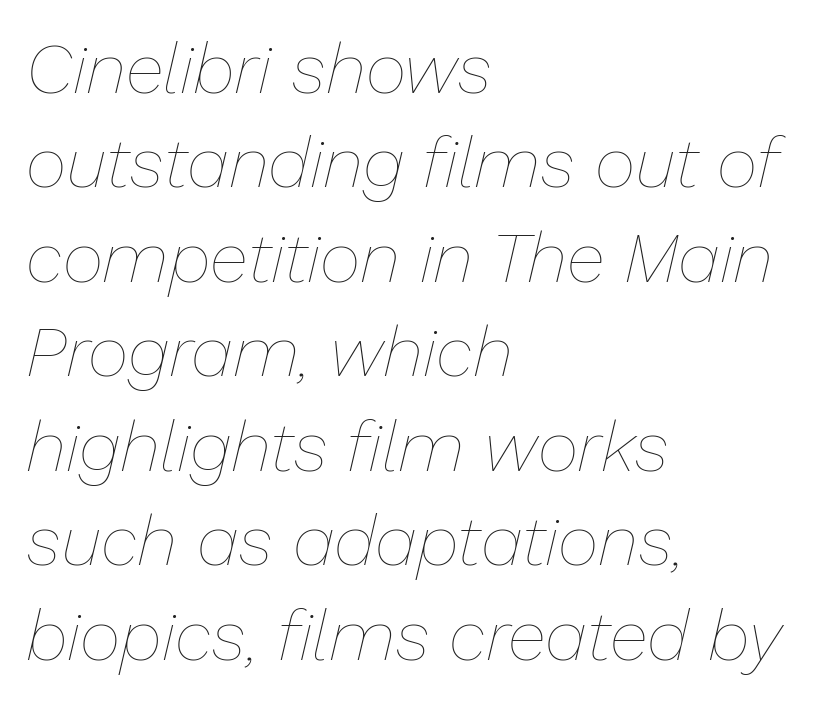
The image shows 71 px thin type, italic (leaning right); set left-aligned, normal line spacing (1.33x), normal letter spacing, not underlined; low stroke contrast and a medium x-height.
